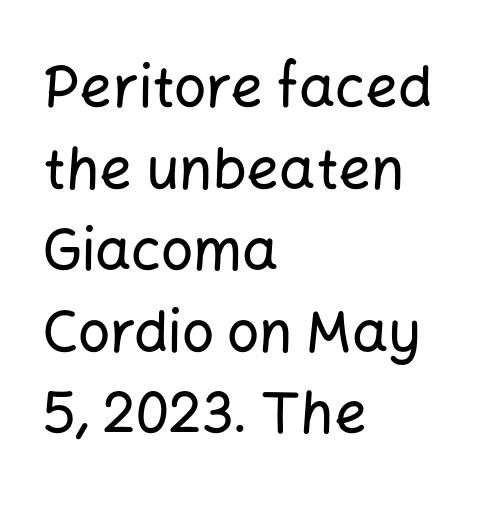
All the whitespace from short lines collects on the right. Check the space under the baseline: it is left empty. These lines were composed using upright roman letters. A typesetter would call this proportional, since set widths differ per character. Normally led — the rows are evenly, conventionally spaced.
